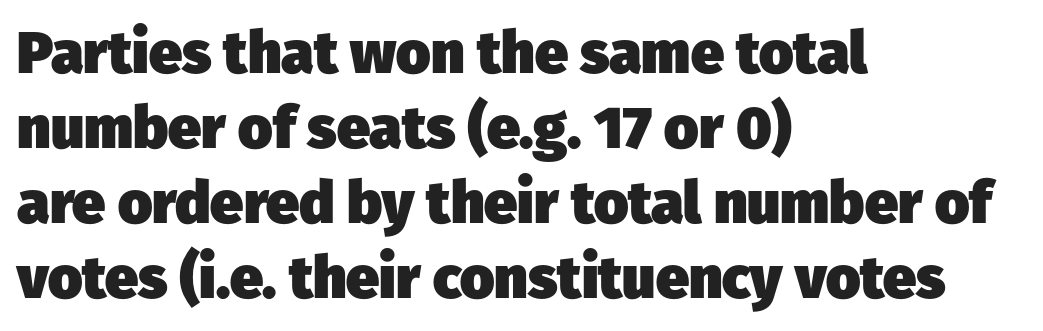
{"serif": "no", "bold": "yes", "weight": "heavy", "width": "normal", "stroke_contrast": "low", "x_height": "medium", "monospaced": "no", "underline": "no", "align": "left", "line_spacing": "normal", "line_spacing_ratio": 1.27, "letter_spacing": "normal", "letter_spacing_em": 0.0, "glyph_px": 59}
